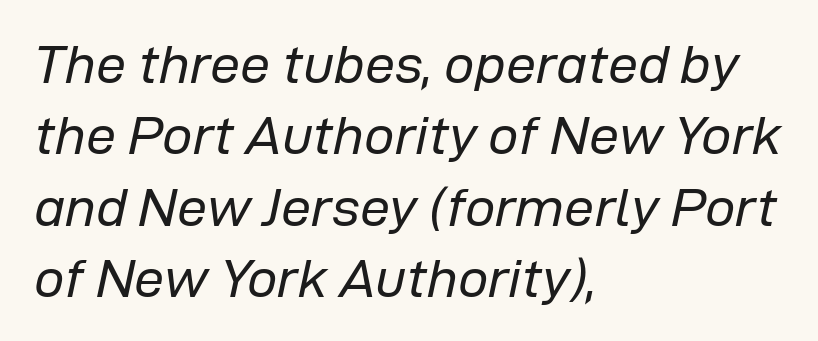
{"italic": "yes", "lean": "right", "slant_degrees": 12, "bold": "no", "weight": "regular", "width": "normal", "stroke_contrast": "low", "x_height": "medium", "monospaced": "no", "underline": "no", "align": "left", "line_spacing": "normal", "line_spacing_ratio": 1.32, "letter_spacing": "normal", "letter_spacing_em": 0.0, "glyph_px": 54}
